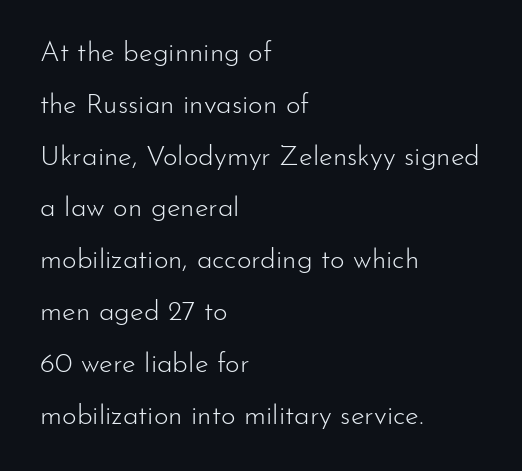
The passage shown is typeset with a sans-serif family. The font sits on the lighter half of the weight spectrum, regular included. Type without underlining. Line starts are locked; line ends wander. Students, note that the glyphs here touch the page at normal intervals.
